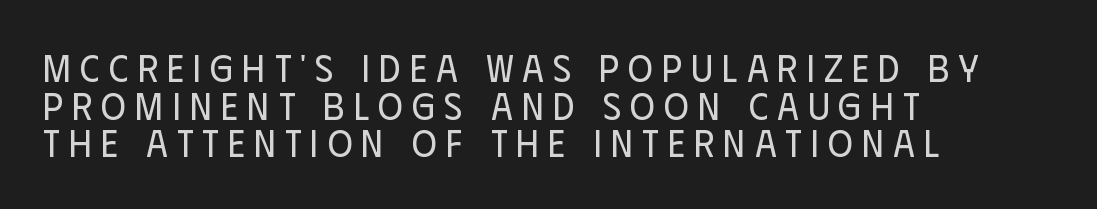
Q: Is the text bold? A: No.
Q: Is the text italic (slanted)? A: No, it is upright.
Q: Is the typeface a serif or a sans-serif typeface? A: Sans-serif.
Q: Is the text underlined? A: No.
Q: How is the paragraph aligned? A: Left-aligned.
Q: Is the spacing between letters normal or unusually wide? A: Unusually wide.
Q: Is the spacing between lines tight, normal or loose? A: Tight.
Q: Width (condensed, normal, or wide)? A: Condensed.
Q: Stroke contrast? A: Low.
Q: x-height? A: Large.
Q: Monospaced? A: No.
